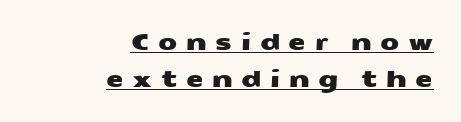
The image shows 22 px text type; set right-aligned, normal line spacing (1.7x), unusually wide letter spacing (+0.39 em), underlined.
